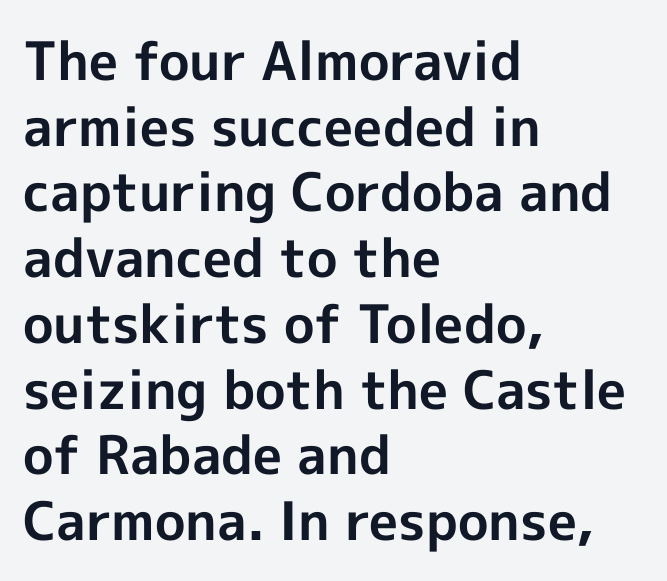
The image shows 53 px bold sans-serif type, upright; set left-aligned, line spacing 1.24x, normal letter spacing, not underlined; a medium x-height.
